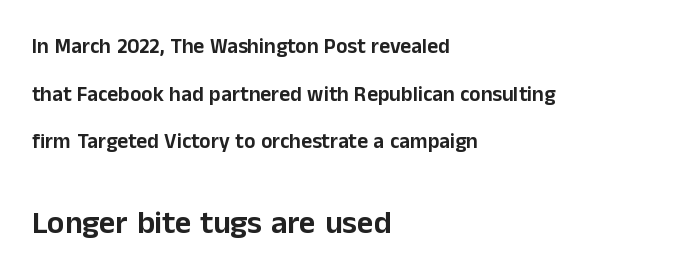
The letters advance in unequal steps, a hallmark of proportional type. Nothing sits at the stroke ends, so this counts as sans-serif. Does the leading feel generous? Absolutely, it's lavish. Is there any slant? The stems are plumb. The passage shown begins with its smaller block and ends with its larger one.
